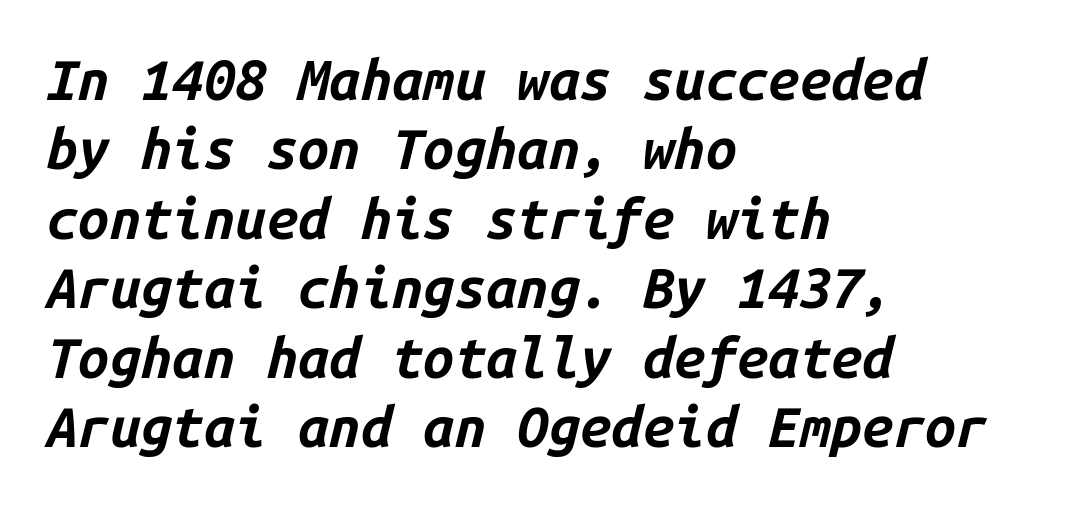
Q: Is the text bold? A: Yes.
Q: Is the text italic (slanted)? A: Yes, it leans right by about 14 degrees.
Q: Is the text underlined? A: No.
Q: How is the paragraph aligned? A: Left-aligned.
Q: Is the spacing between letters normal or unusually wide? A: Normal.
Q: Width (condensed, normal, or wide)? A: Normal.
Q: Stroke contrast? A: Low.
Q: x-height? A: Medium.
Q: Monospaced? A: Yes.
